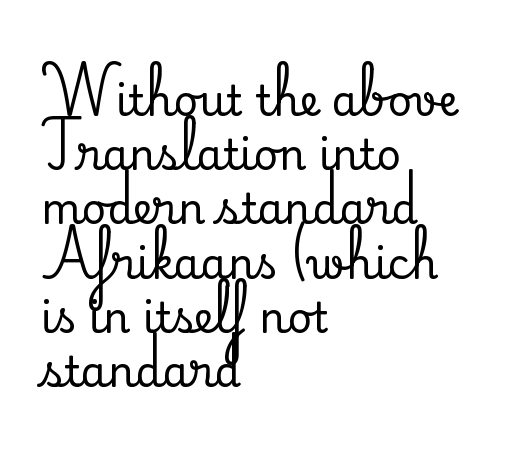
The image shows 42 px serif type, upright; set left-aligned, normal line spacing (1.29x), normal letter spacing, not underlined; medium stroke contrast and a small x-height.
